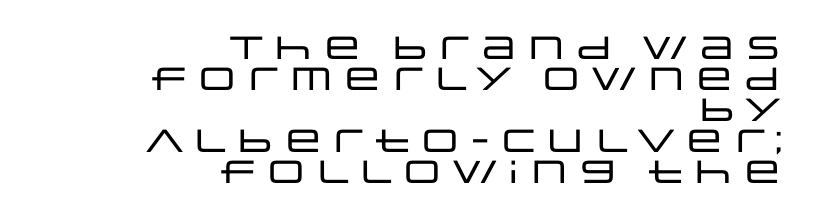
{"serif": "no", "italic": "no", "width": "wide", "stroke_contrast": "low", "x_height": "large", "monospaced": "no", "underline": "no", "align": "right", "line_spacing": "tight", "line_spacing_ratio": 0.97, "letter_spacing": "normal", "letter_spacing_em": 0.0, "glyph_px": 32}
